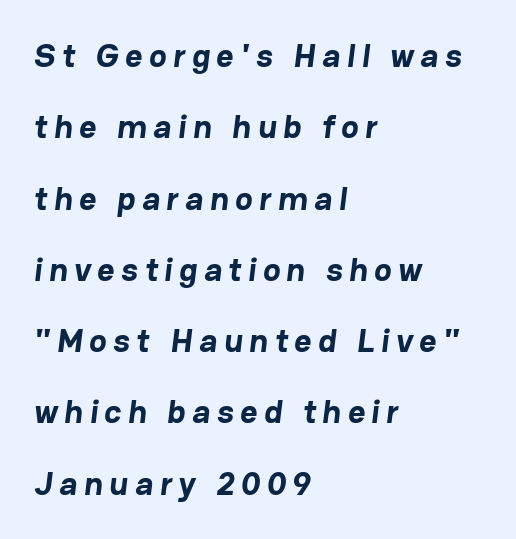
Q: Is the text bold? A: Yes.
Q: Is the typeface a serif or a sans-serif typeface? A: Sans-serif.
Q: Is the text underlined? A: No.
Q: How is the paragraph aligned? A: Left-aligned.
Q: Is the spacing between letters normal or unusually wide? A: Unusually wide.
Q: Is the spacing between lines tight, normal or loose? A: Loose.
Q: Width (condensed, normal, or wide)? A: Normal.
Q: Stroke contrast? A: Low.
Q: x-height? A: Medium.
Q: Monospaced? A: No.
